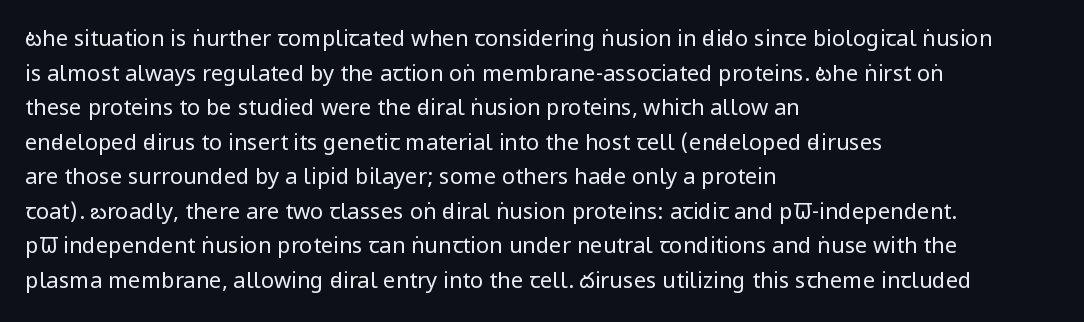
{"italic": "no", "bold": "no", "underline": "no", "align": "left", "line_spacing": "normal", "line_spacing_ratio": 1.57, "letter_spacing": "normal", "letter_spacing_em": 0.0, "glyph_px": 22}
